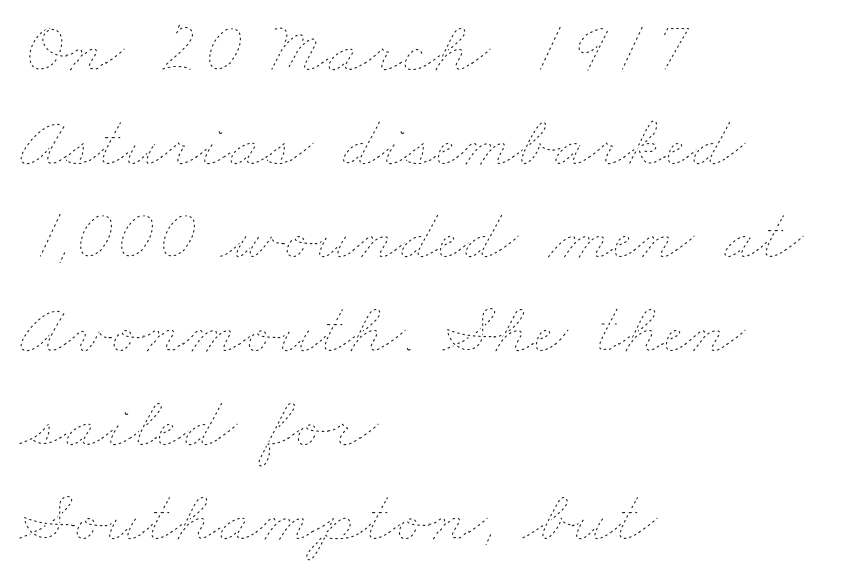
Q: Is the text bold? A: No.
Q: Is the text underlined? A: No.
Q: How is the paragraph aligned? A: Left-aligned.
Q: Is the spacing between letters normal or unusually wide? A: Normal.
Q: Is the spacing between lines tight, normal or loose? A: Normal.
Q: Width (condensed, normal, or wide)? A: Wide.
Q: Stroke contrast? A: Low.
Q: x-height? A: Small.
Q: Monospaced? A: No.
